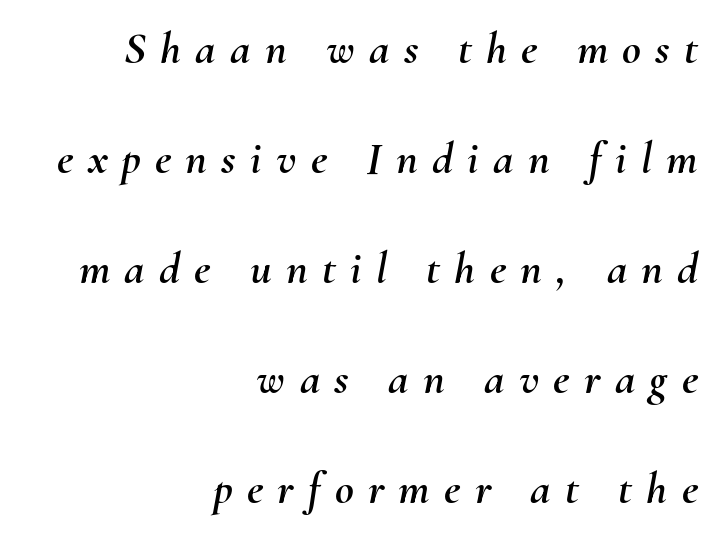
Q: Is the text italic (slanted)? A: Yes, it leans right by about 10 degrees.
Q: Is the text underlined? A: No.
Q: How is the paragraph aligned? A: Right-aligned.
Q: Is the spacing between letters normal or unusually wide? A: Unusually wide.
Q: Is the spacing between lines tight, normal or loose? A: Loose.
Q: Width (condensed, normal, or wide)? A: Normal.
Q: Stroke contrast? A: Medium.
Q: x-height? A: Small.
Q: Monospaced? A: No.
